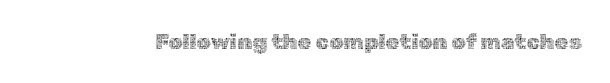
The space directly below the letters is spotless. Quick note: not italic, upright. The line texture is even and compact thanks to regular tracking. These glyphs show unthickened strokes, regular width or finer.
